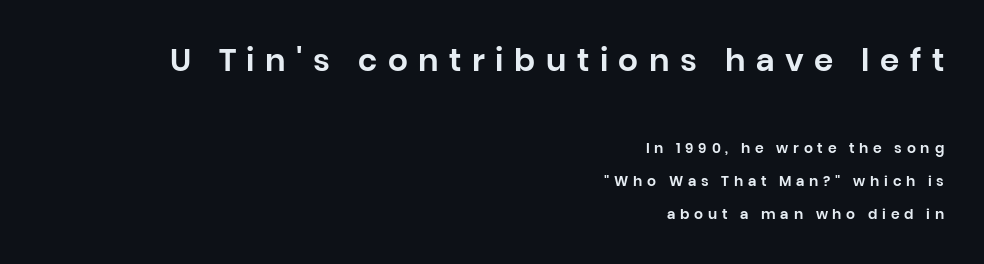
This sample is right-justified, so line beginnings fall wherever the words allow. The foot of each line stays bare and open. Caption: expanded tracking, letters set apart. Nope, no serifs anywhere on these letters. Rendered with straight, roman letterforms. The face used here is proportionally spaced, like ordinary book or web type.
